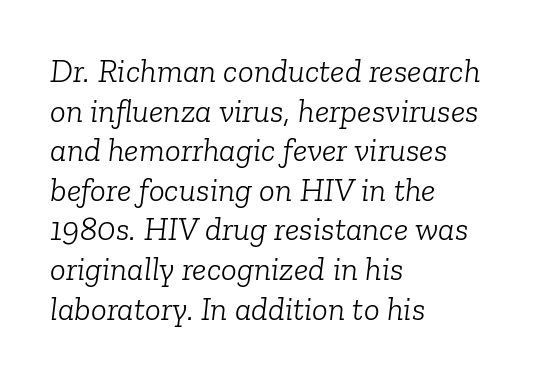
A clean baseline with only descenders dipping below it. Is this a fixed-width face? No — the glyphs have proportional, varying widths. Here the glyphs are tracked normally, forming tight word shapes. A quiet, ordinary-to-light weight characterises the typeface.
